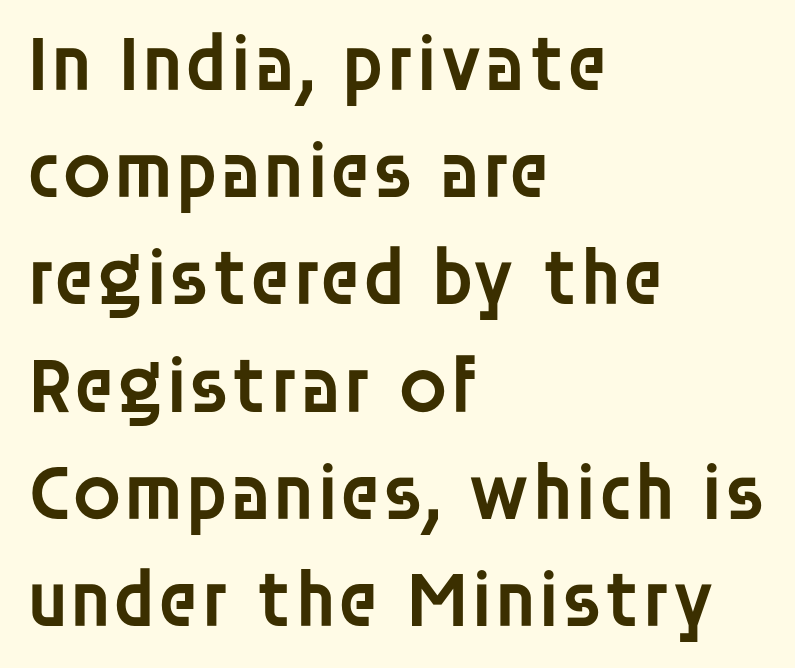
Decoration check: the copy has no underline. The passage shown stacks its lines at a standard gap. There is no visible air inserted between adjacent glyphs. The passage shown is typed in a proportional face where columns would drift.
